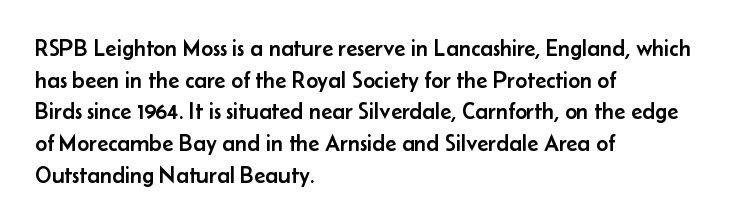
The tracking reads as untouched default to a designer's eye. These lines were composed using upright roman letters. A clean baseline with only descenders dipping below it. The designer left line spacing at the default. The lines are quadded left.
